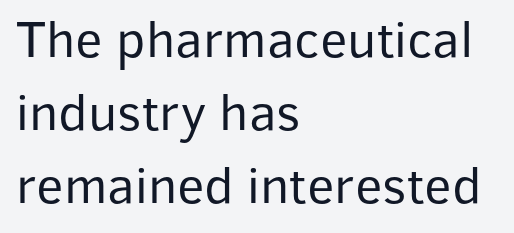
Q: Is the text bold? A: No.
Q: Is the text italic (slanted)? A: No, it is upright.
Q: Is the typeface a serif or a sans-serif typeface? A: Sans-serif.
Q: Is the text underlined? A: No.
Q: How is the paragraph aligned? A: Left-aligned.
Q: Is the spacing between letters normal or unusually wide? A: Normal.
Q: Is the spacing between lines tight, normal or loose? A: Normal.
Q: Width (condensed, normal, or wide)? A: Normal.
Q: Stroke contrast? A: Low.
Q: x-height? A: Medium.
Q: Monospaced? A: No.
